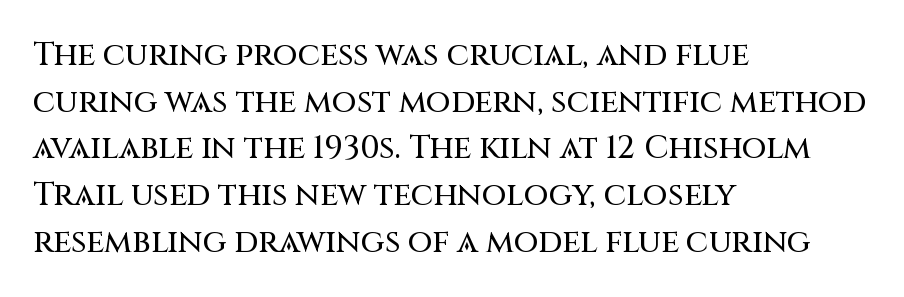
The image shows 32 px sans-serif type, upright; set left-aligned, normal line spacing (1.46x), normal letter spacing, not underlined; medium stroke contrast and a large x-height.
